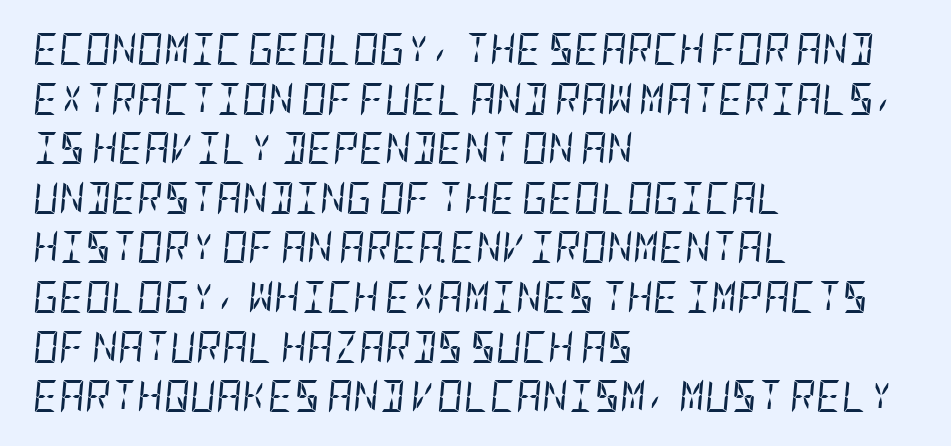
The image shows 32 px regular-weight, condensed type, italic (leaning right); set left-aligned, normal line spacing (1.55x), normal letter spacing, not underlined; low stroke contrast and a large x-height.
